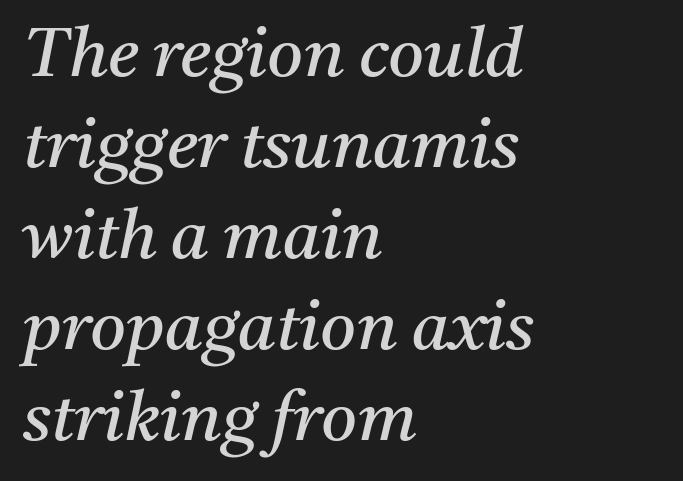
A typesetter would call this zero additional tracking. The lettering tilts uniformly, giving the passage an italic look. Left-aligned paragraph, ragged on the right. Does the type have serifs? Yes, each stem ends in a small foot.
